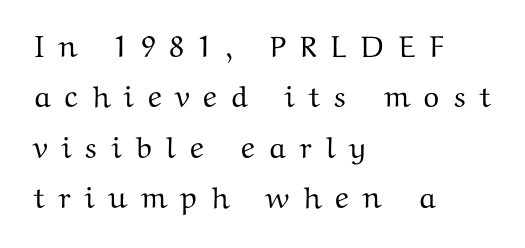
Q: Is the text italic (slanted)? A: No, it is upright.
Q: Is the typeface a serif or a sans-serif typeface? A: Serif.
Q: Is the text underlined? A: No.
Q: How is the paragraph aligned? A: Left-aligned.
Q: Is the spacing between letters normal or unusually wide? A: Unusually wide.
Q: Is the spacing between lines tight, normal or loose? A: Normal.
Q: Width (condensed, normal, or wide)? A: Wide.
Q: Stroke contrast? A: Medium.
Q: x-height? A: Medium.
Q: Monospaced? A: No.
